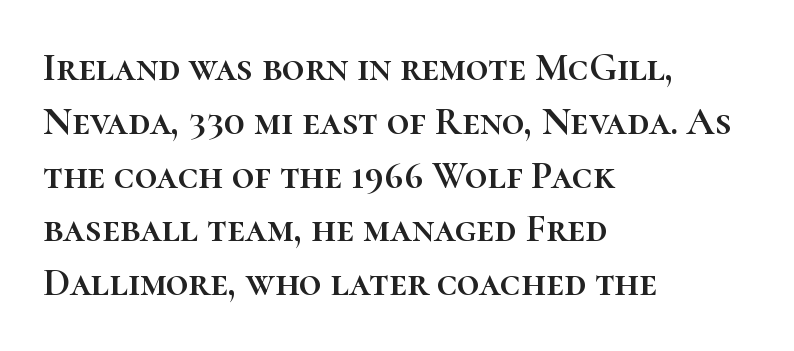
Q: Is the text italic (slanted)? A: No, it is upright.
Q: Is the text underlined? A: No.
Q: How is the paragraph aligned? A: Left-aligned.
Q: Is the spacing between letters normal or unusually wide? A: Normal.
Q: Is the spacing between lines tight, normal or loose? A: Normal.
Q: Width (condensed, normal, or wide)? A: Normal.
Q: Stroke contrast? A: High.
Q: x-height? A: Medium.
Q: Monospaced? A: No.
